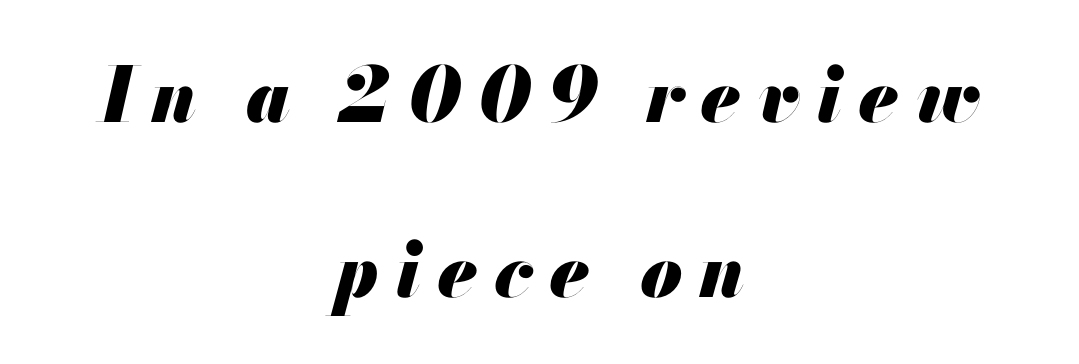
Q: Is the text bold? A: Yes.
Q: Is the text italic (slanted)? A: Yes, it leans right by about 13 degrees.
Q: Is the text underlined? A: No.
Q: How is the paragraph aligned? A: Centered.
Q: Is the spacing between letters normal or unusually wide? A: Unusually wide.
Q: Is the spacing between lines tight, normal or loose? A: Loose.
Q: Width (condensed, normal, or wide)? A: Normal.
Q: Stroke contrast? A: Medium.
Q: x-height? A: Small.
Q: Monospaced? A: No.
